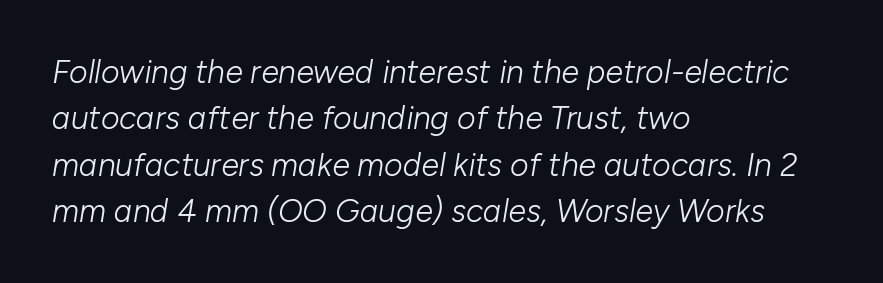
The image shows 32 px light type, italic (leaning right); set left-aligned, normal line spacing (1.45x), normal letter spacing, not underlined; low stroke contrast and a medium x-height.
